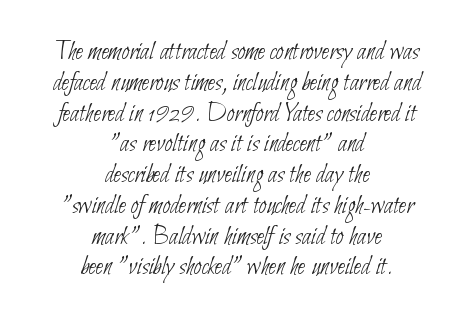
Q: Is the text bold? A: No.
Q: Is the text underlined? A: No.
Q: How is the paragraph aligned? A: Centered.
Q: Is the spacing between letters normal or unusually wide? A: Normal.
Q: Is the spacing between lines tight, normal or loose? A: Tight.
